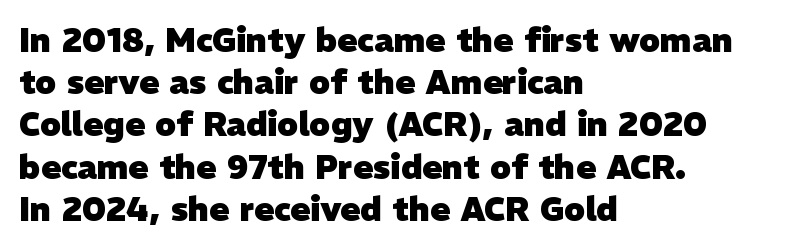
Students, observe: this is what conventionally led text looks like. Each line starts at the same left margin while the right side varies. You could not count columns in this text — the font is proportionally spaced. Look at the bottom of the vertical strokes: they stop flat, with no serifs. Summary of weight: heavy, a full bold. The letters sit at their default tracking, neither squeezed nor spread.
